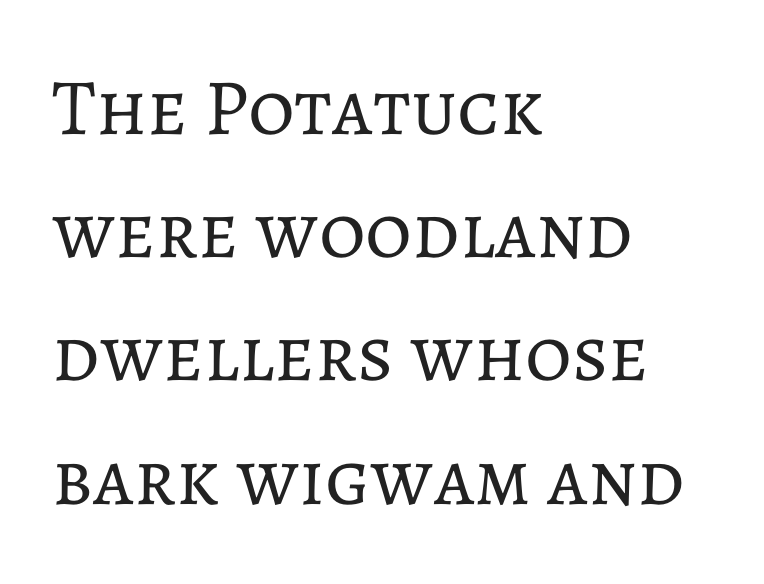
The compositor pushed each line to the left boundary. How are the letters spaced? Ordinarily, with no added tracking. Rows of type keep a routine distance in the vertical direction. The foot of each line stays bare and open. The lettering stays uniformly vertical, giving the passage a roman look.
